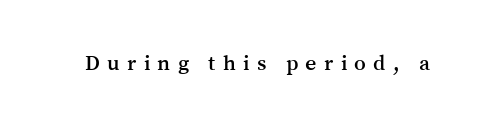
Q: Is the text italic (slanted)? A: No, it is upright.
Q: Is the text underlined? A: No.
Q: Is the spacing between letters normal or unusually wide? A: Unusually wide.
